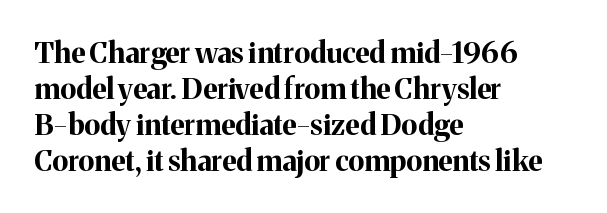
The image shows 29 px bold serif type, upright; set left-aligned, line spacing 1.24x, normal letter spacing, not underlined; medium stroke contrast and a medium x-height.
